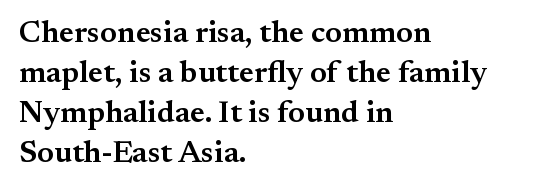
Q: Is the text bold? A: Semi-bold.
Q: Is the text italic (slanted)? A: No, it is upright.
Q: Is the typeface a serif or a sans-serif typeface? A: Serif.
Q: Is the text underlined? A: No.
Q: How is the paragraph aligned? A: Left-aligned.
Q: Is the spacing between letters normal or unusually wide? A: Normal.
Q: Is the spacing between lines tight, normal or loose? A: Normal.
Q: Width (condensed, normal, or wide)? A: Normal.
Q: Stroke contrast? A: Medium.
Q: x-height? A: Small.
Q: Monospaced? A: No.
